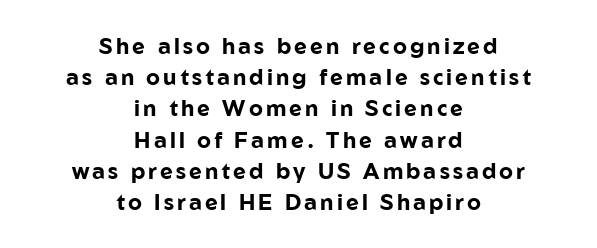
{"italic": "no", "bold": "yes", "underline": "no", "align": "center", "line_spacing": "normal", "line_spacing_ratio": 1.42, "glyph_px": 22}
